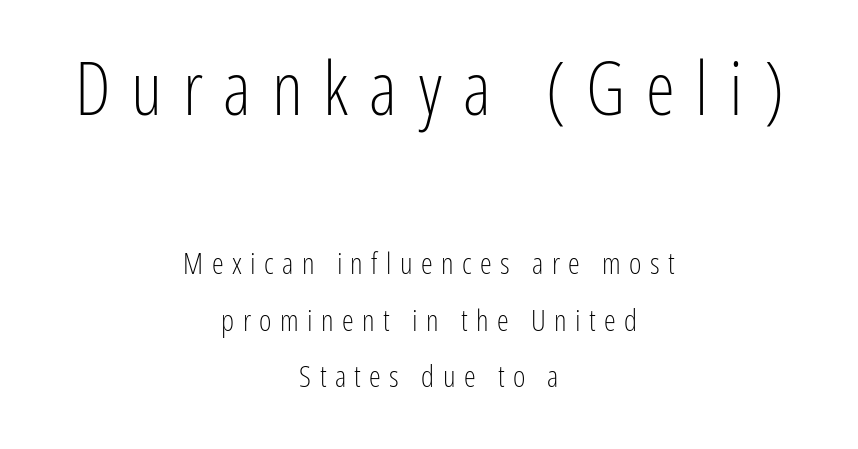
{"serif": "no", "italic": "no", "bold": "no", "weight": "light", "width": "condensed", "stroke_contrast": "low", "x_height": "medium", "monospaced": "no", "underline": "no", "align": "center", "line_spacing_ratio": 1.89, "letter_spacing": "wide", "letter_spacing_em": 0.28, "larger_block": "first", "size_ratio": 2.47, "glyph_px": 74}
